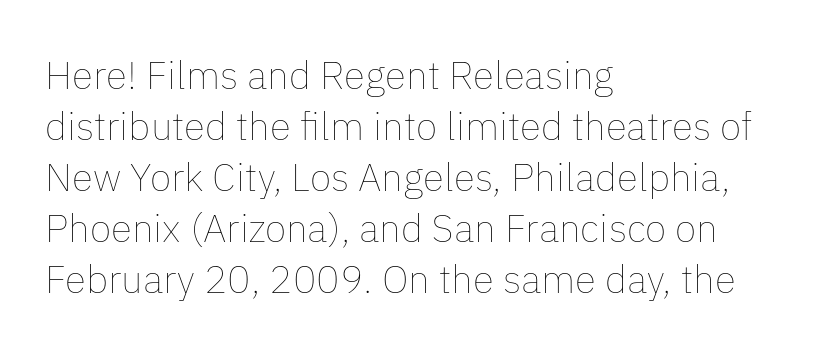
The image shows 39 px thin type, upright; set left-aligned, normal line spacing (1.31x), normal letter spacing, not underlined; low stroke contrast and a medium x-height.
